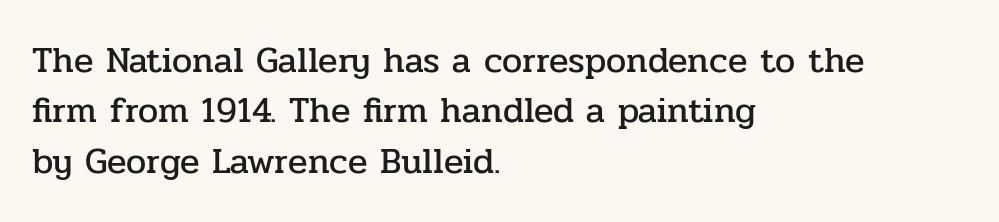
The image shows 36 px serif type, upright; set left-aligned, normal line spacing (1.4x), normal letter spacing, not underlined; low stroke contrast and a medium x-height.
